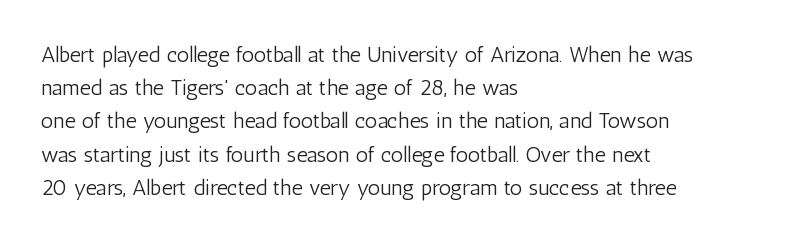
Tall strokes in this sample are plumb rather than angled. Weight: regular or lighter. Tracking value appears to be zero — textbook default spacing. The passage shown stacks its lines at a standard gap. The lines in this sample share a left origin and differ only in where they stop. Anything drawn beneath the words? Only blank space.
